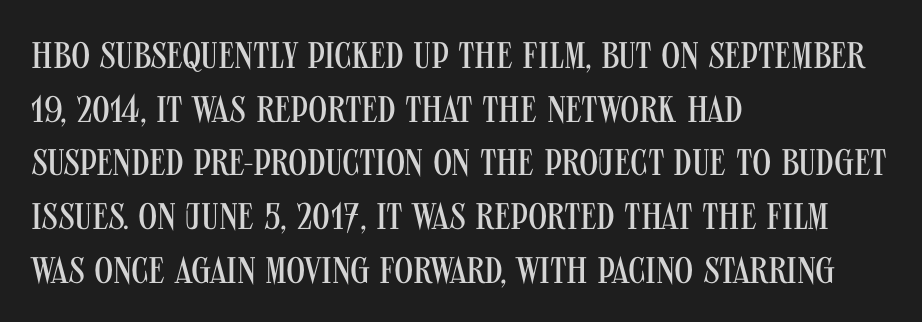
Q: Is the text bold? A: No.
Q: Is the text italic (slanted)? A: No, it is upright.
Q: Is the typeface a serif or a sans-serif typeface? A: Sans-serif.
Q: Is the text underlined? A: No.
Q: How is the paragraph aligned? A: Left-aligned.
Q: Is the spacing between letters normal or unusually wide? A: Normal.
Q: Is the spacing between lines tight, normal or loose? A: Normal.
Q: Width (condensed, normal, or wide)? A: Condensed.
Q: Stroke contrast? A: Medium.
Q: x-height? A: Large.
Q: Monospaced? A: No.
